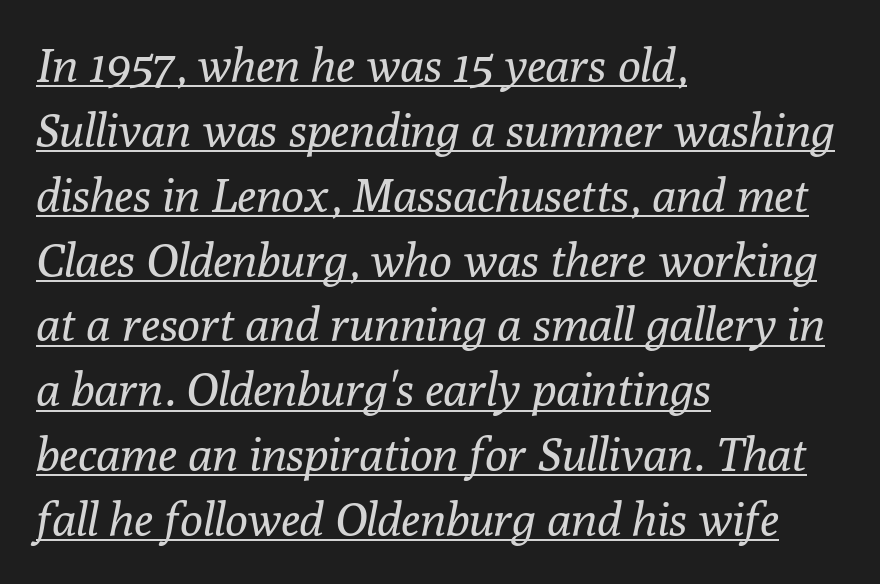
{"serif": "yes", "italic": "yes", "lean": "right", "slant_degrees": 10, "bold": "no", "weight": "regular", "width": "normal", "stroke_contrast": "low", "x_height": "medium", "monospaced": "no", "underline": "yes", "align": "left", "line_spacing": "normal", "line_spacing_ratio": 1.38, "letter_spacing": "normal", "letter_spacing_em": 0.0, "glyph_px": 47}
